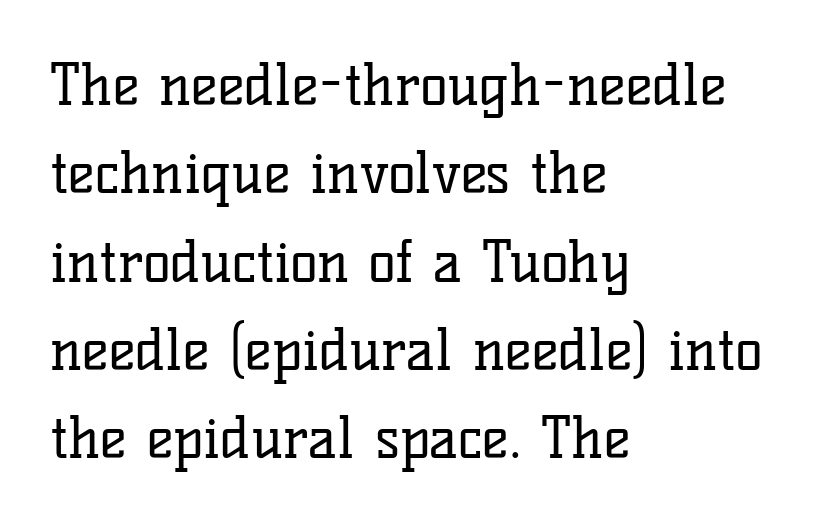
The image shows 57 px regular-weight serif type, upright; set left-aligned, normal line spacing (1.55x), normal letter spacing, not underlined; low stroke contrast and a medium x-height.
